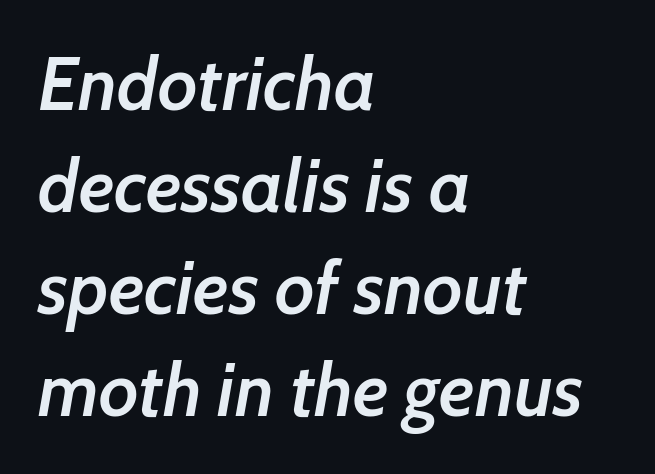
The image shows 74 px semibold type, italic (leaning right); set left-aligned, normal line spacing (1.38x), normal letter spacing, not underlined; low stroke contrast and a medium x-height.
